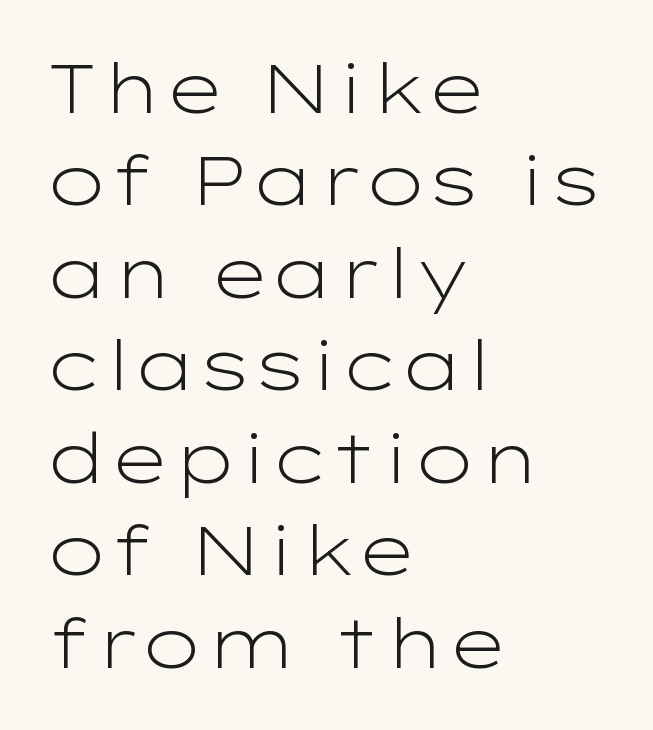
{"serif": "no", "italic": "no", "bold": "no", "weight": "light", "width": "wide", "stroke_contrast": "low", "x_height": "medium", "monospaced": "no", "underline": "no", "align": "left", "line_spacing": "normal", "line_spacing_ratio": 1.36, "letter_spacing": "normal", "letter_spacing_em": 0.0, "glyph_px": 68}
